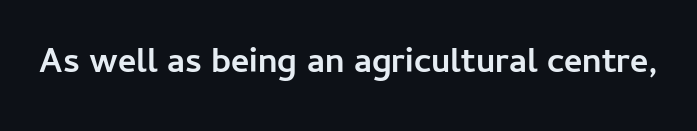
The image shows 35 px semibold sans-serif type, upright; set normal letter spacing, not underlined; low stroke contrast and a medium x-height.
